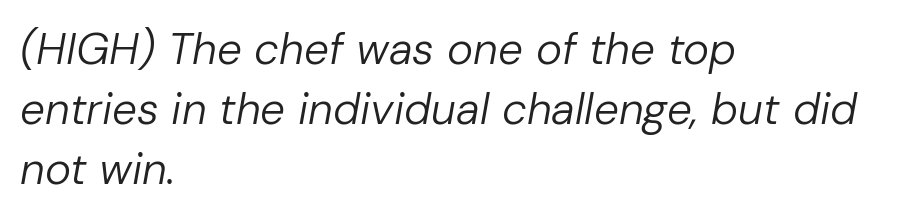
The image shows 44 px regular-weight type, italic (leaning right); set left-aligned, normal line spacing (1.36x), normal letter spacing, not underlined; low stroke contrast and a medium x-height.
